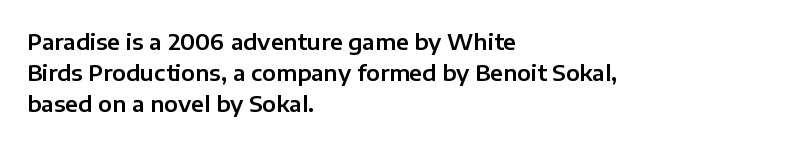
Q: Is the text italic (slanted)? A: No, it is upright.
Q: Is the text underlined? A: No.
Q: How is the paragraph aligned? A: Left-aligned.
Q: Is the spacing between letters normal or unusually wide? A: Normal.
Q: Is the spacing between lines tight, normal or loose? A: Normal.
